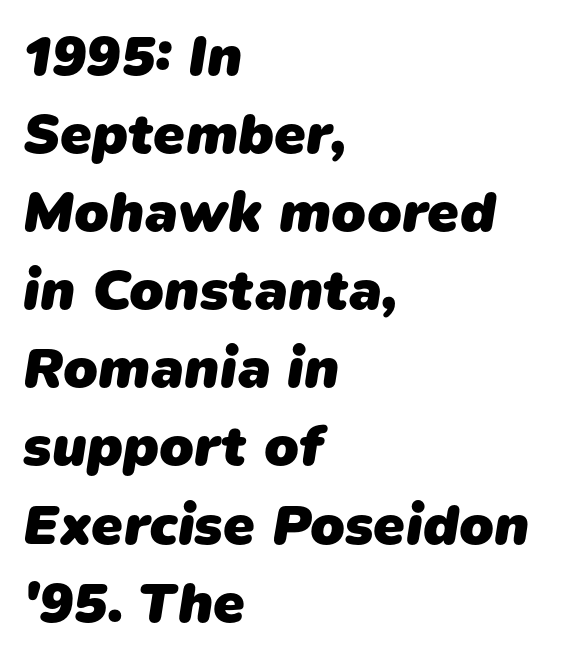
{"serif": "no", "bold": "yes", "weight": "heavy", "width": "normal", "stroke_contrast": "low", "x_height": "medium", "monospaced": "no", "underline": "no", "align": "left", "line_spacing": "normal", "line_spacing_ratio": 1.37, "letter_spacing": "normal", "letter_spacing_em": 0.0, "glyph_px": 57}
